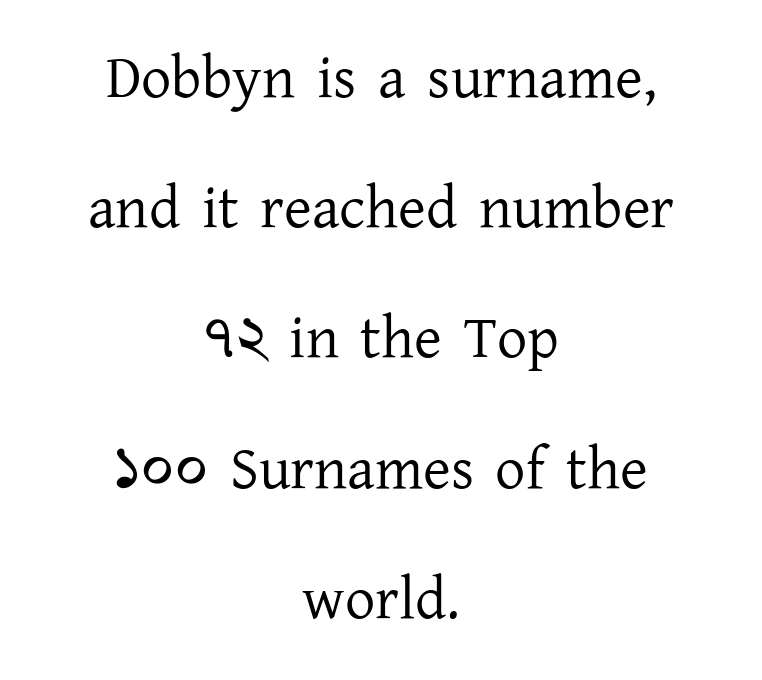
The image shows 60 px regular-weight serif type, upright; set centered, loose line spacing (2.17x), normal letter spacing, not underlined; low stroke contrast and a medium x-height.
